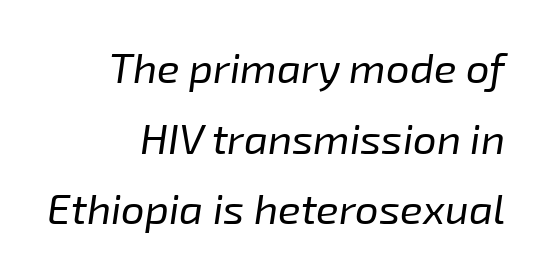
Designer's note — italics engaged. Between one letter and the next there's only the usual sliver of space. What's the leading like? Ordinary, nothing unusual. Words float on clear page, feet unadorned. Horizontal alignment here is rightward, an uncommon choice for prose.
